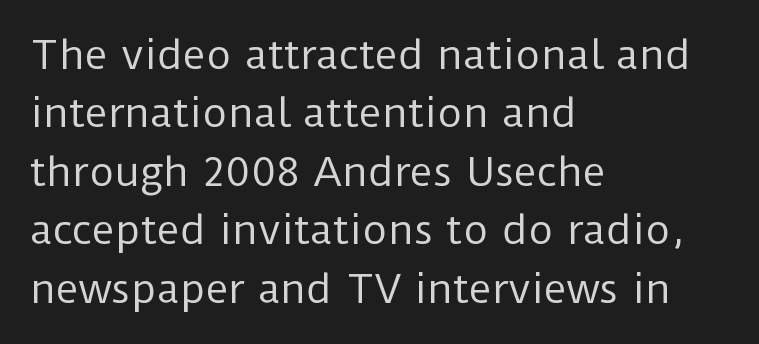
{"serif": "no", "italic": "no", "bold": "no", "weight": "regular", "width": "normal", "stroke_contrast": "low", "x_height": "medium", "monospaced": "no", "underline": "no", "align": "left", "line_spacing": "normal", "line_spacing_ratio": 1.5, "letter_spacing": "normal", "letter_spacing_em": 0.0, "glyph_px": 39}
